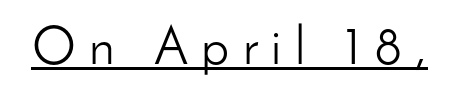
The image shows 53 px light sans-serif type, upright; set unusually wide letter spacing (+0.25 em), underlined; low stroke contrast and a small x-height.
